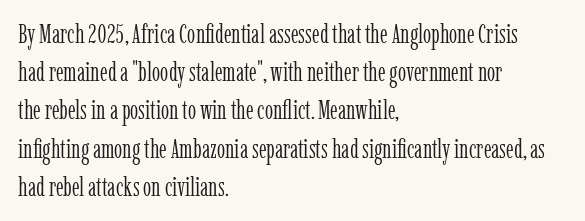
The image shows 26 px text type, upright; set left-aligned, normal line spacing (1.47x), normal letter spacing, not underlined.
